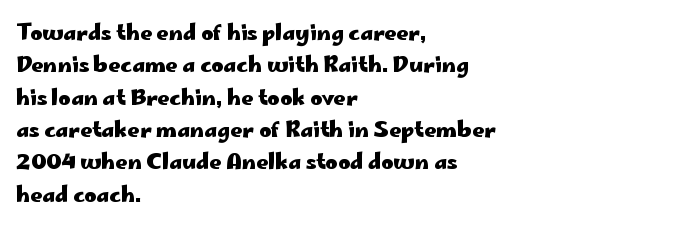
{"italic": "no", "bold": "yes", "underline": "no", "align": "left", "line_spacing": "normal", "line_spacing_ratio": 1.54, "letter_spacing": "normal", "letter_spacing_em": 0.0, "glyph_px": 21}
